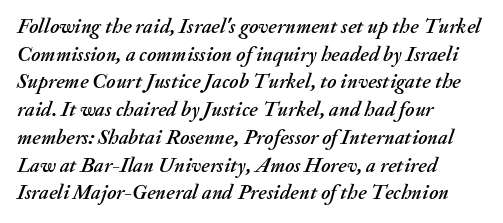
Q: Is the text italic (slanted)? A: Yes, it leans right by about 20 degrees.
Q: Is the text underlined? A: No.
Q: How is the paragraph aligned? A: Left-aligned.
Q: Is the spacing between letters normal or unusually wide? A: Normal.
Q: Is the spacing between lines tight, normal or loose? A: Normal.
